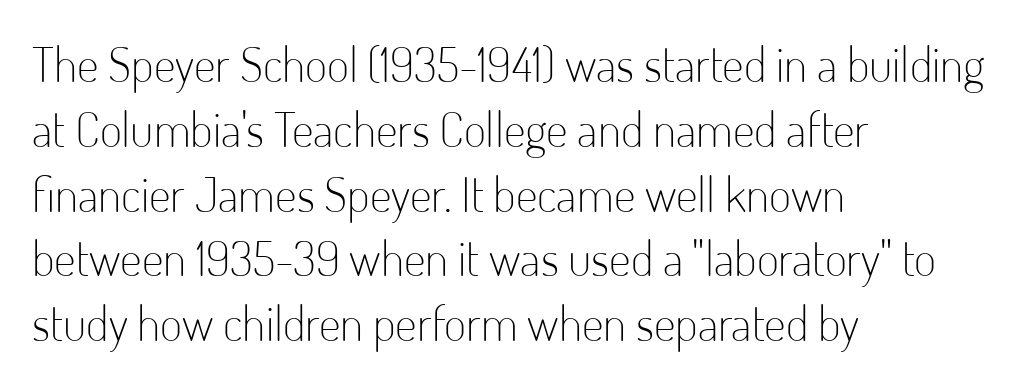
{"serif": "no", "italic": "no", "bold": "no", "weight": "light", "width": "condensed", "stroke_contrast": "low", "x_height": "small", "monospaced": "no", "underline": "no", "align": "left", "line_spacing": "normal", "line_spacing_ratio": 1.35, "letter_spacing": "normal", "letter_spacing_em": 0.0, "glyph_px": 48}
